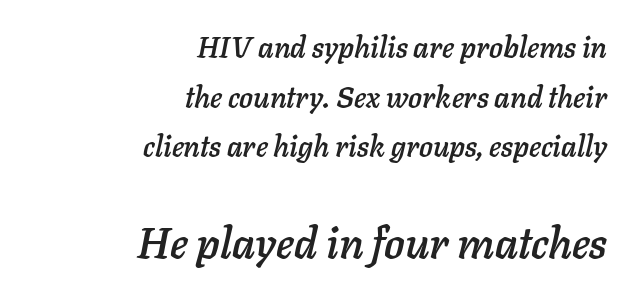
{"italic": "yes", "lean": "right", "slant_degrees": 11, "width": "normal", "stroke_contrast": "low", "x_height": "medium", "monospaced": "no", "underline": "no", "align": "right", "line_spacing_ratio": 1.71, "letter_spacing": "normal", "letter_spacing_em": 0.0, "larger_block": "second", "size_ratio": 1.48, "glyph_px": 43}
